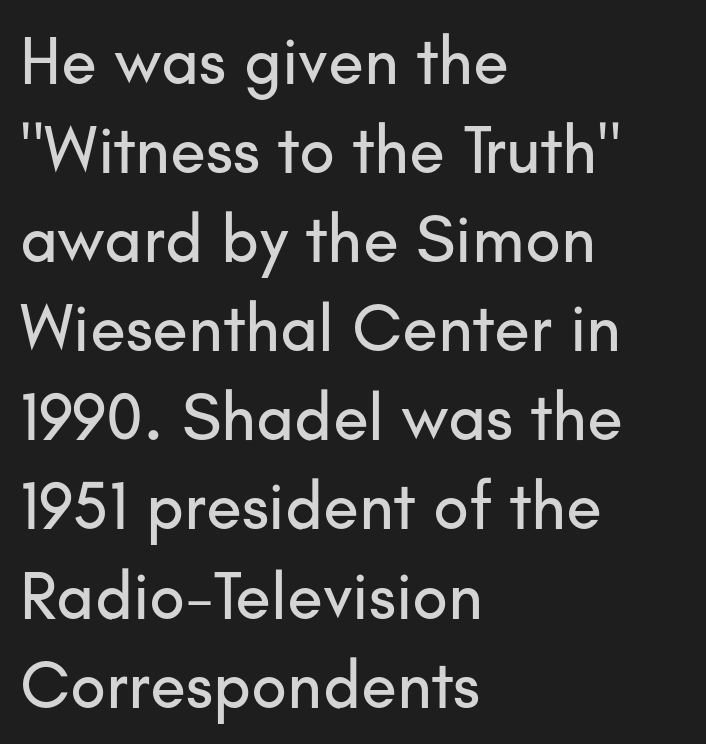
The image shows 66 px sans-serif type, upright; set left-aligned, normal line spacing (1.35x), normal letter spacing, not underlined; low stroke contrast and a small x-height.
